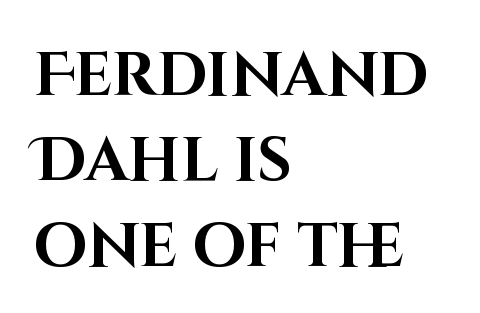
{"serif": "no", "italic": "no", "bold": "yes", "weight": "bold", "width": "normal", "stroke_contrast": "high", "x_height": "large", "monospaced": "no", "underline": "no", "align": "left", "line_spacing": "normal", "line_spacing_ratio": 1.4, "letter_spacing": "normal", "letter_spacing_em": 0.0, "glyph_px": 61}
